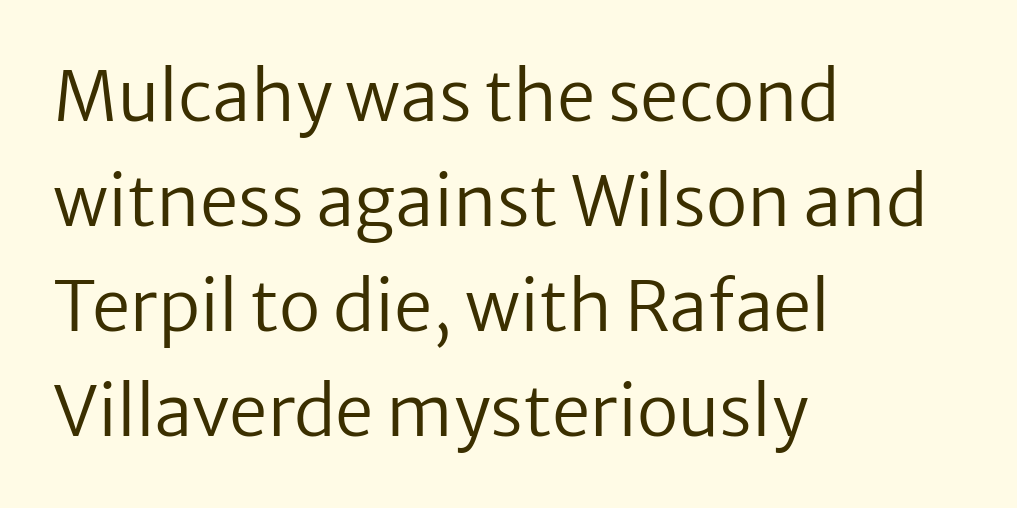
{"serif": "no", "italic": "no", "bold": "no", "weight": "regular", "width": "normal", "stroke_contrast": "low", "x_height": "medium", "monospaced": "no", "underline": "no", "align": "left", "line_spacing": "normal", "line_spacing_ratio": 1.52, "letter_spacing": "normal", "letter_spacing_em": 0.0, "glyph_px": 69}
